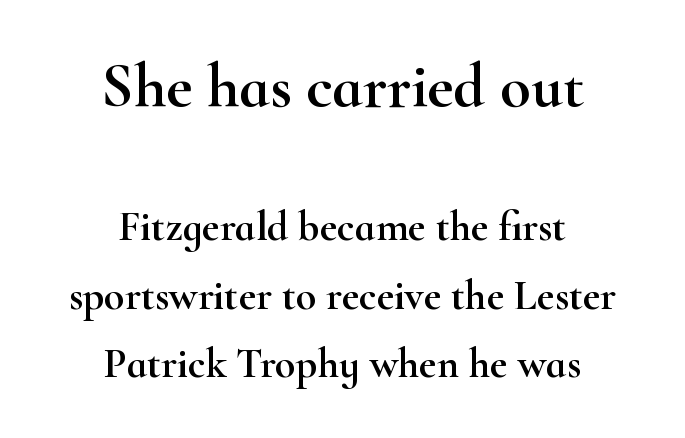
{"serif": "yes", "italic": "no", "width": "wide", "stroke_contrast": "high", "x_height": "small", "monospaced": "no", "underline": "no", "align": "center", "line_spacing": "normal", "line_spacing_ratio": 1.64, "letter_spacing": "normal", "letter_spacing_em": 0.0, "larger_block": "first", "size_ratio": 1.5, "glyph_px": 63}
